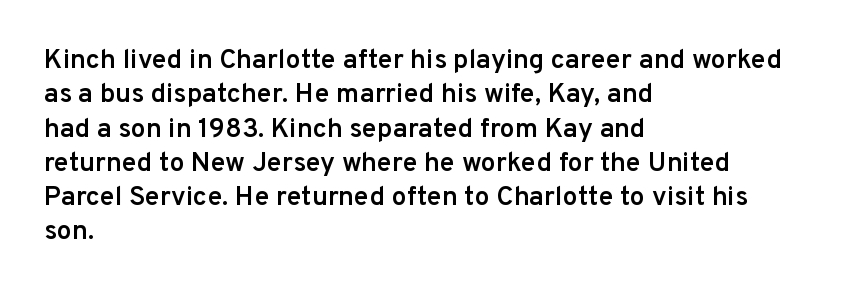
{"italic": "no", "bold": "semi", "underline": "no", "align": "left", "line_spacing": "normal", "line_spacing_ratio": 1.27, "letter_spacing": "normal", "letter_spacing_em": 0.0, "glyph_px": 27}
